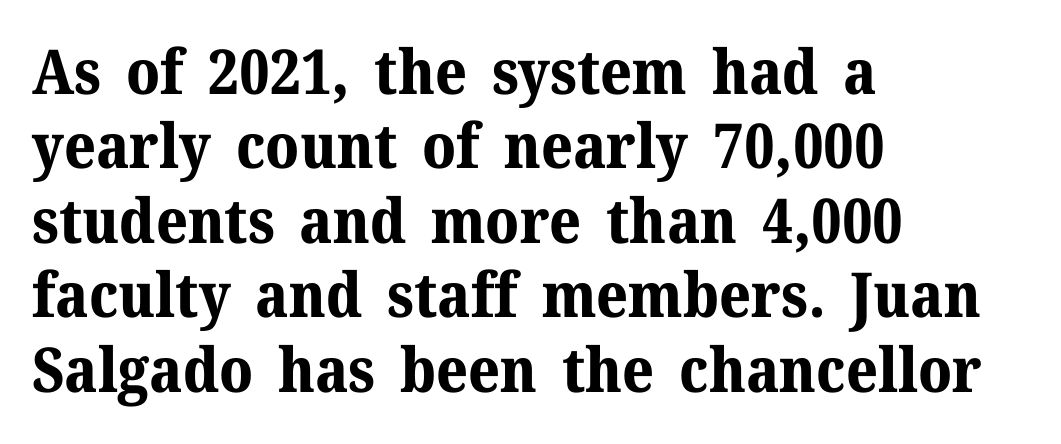
The image shows 62 px bold serif type, upright; set left-aligned, line spacing 1.2x, normal letter spacing, not underlined; medium stroke contrast and a medium x-height.
